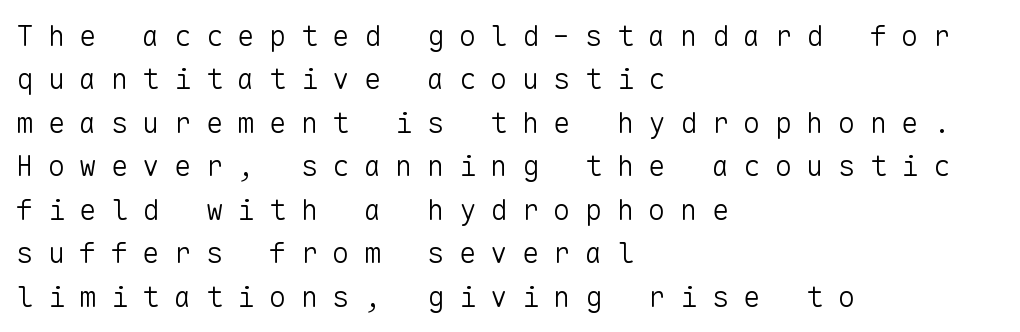
The image shows 29 px light sans-serif type, upright, monospaced; set left-aligned, normal line spacing (1.5x), unusually wide letter spacing (+0.49 em), not underlined; low stroke contrast and a medium x-height.
